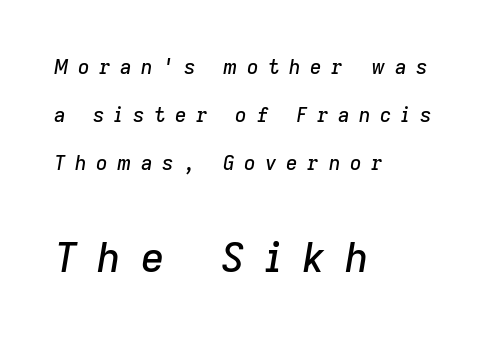
Q: Is the text italic (slanted)? A: Yes, it leans right by about 9 degrees.
Q: Is the text underlined? A: No.
Q: How is the paragraph aligned? A: Left-aligned.
Q: Is the spacing between letters normal or unusually wide? A: Unusually wide.
Q: Is the spacing between lines tight, normal or loose? A: Loose.
Q: Which block of text is set in a larger size, the first (top) or the second (bottom)? A: The second (bottom) one.
Q: Width (condensed, normal, or wide)? A: Normal.
Q: Stroke contrast? A: Low.
Q: x-height? A: Medium.
Q: Monospaced? A: No.
